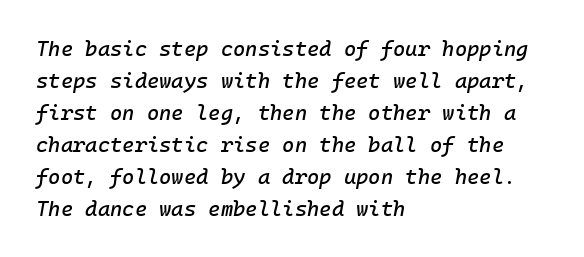
Q: Is the text italic (slanted)? A: Yes, it leans right by about 10 degrees.
Q: Is the text underlined? A: No.
Q: How is the paragraph aligned? A: Left-aligned.
Q: Is the spacing between letters normal or unusually wide? A: Normal.
Q: Is the spacing between lines tight, normal or loose? A: Normal.
